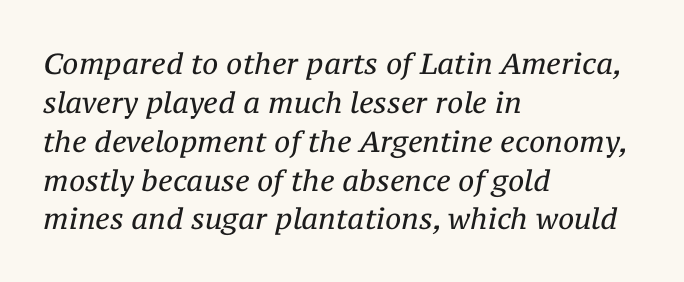
The image shows 29 px regular-weight serif type, italic (leaning right); set left-aligned, normal line spacing (1.34x), normal letter spacing, not underlined; medium stroke contrast and a medium x-height.
